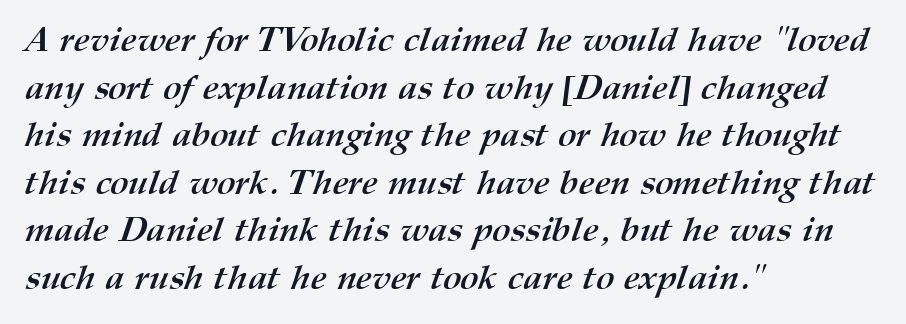
The designer left line spacing at the default. Unmarked baselines from the first word to the last. What weight is shown? A full bold with thick strokes. Leftover space on each line is placed entirely after the last word.
